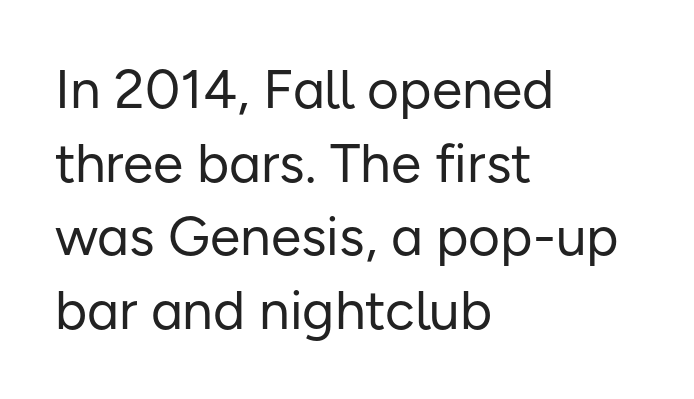
The image shows 55 px regular-weight sans-serif type, upright; set left-aligned, normal line spacing (1.34x), normal letter spacing, not underlined; low stroke contrast and a medium x-height.
